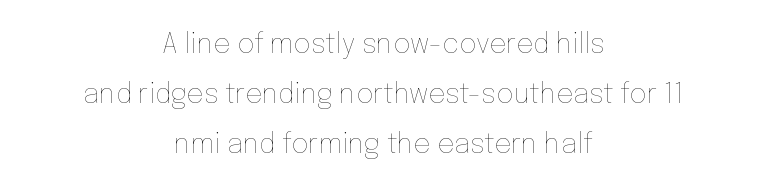
Every row of glyphs is offset so its center matches the block's center. Notice how the stems are strictly vertical — no italics here. Glance below the letters and you will spot only blank space. This reads as an unemphasized weight, regular at the heaviest. Students, note that the glyphs here touch the page at normal intervals.
